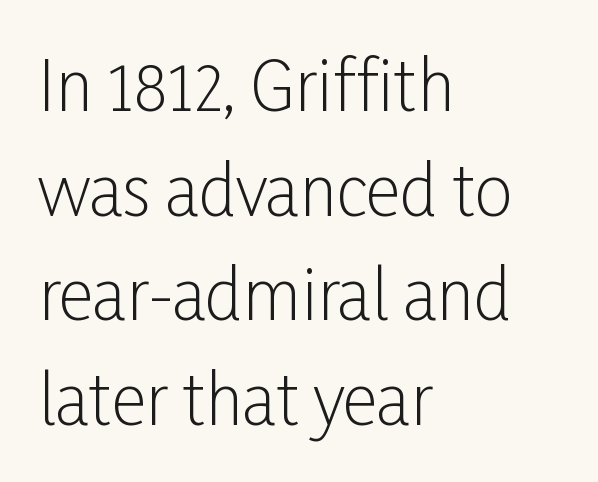
The image shows 68 px light, condensed sans-serif type, upright; set left-aligned, normal line spacing (1.54x), normal letter spacing, not underlined; low stroke contrast and a medium x-height.
